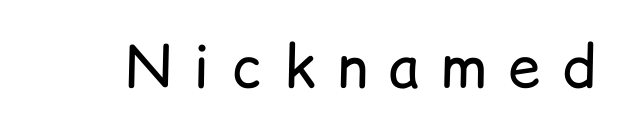
Only glyphs here, with clear space below each row. This is not heavy type; no bold has been used. Serif or sans? Sans — the stroke terminals are bare. The passage shown is typed in a proportional face where columns would drift.
